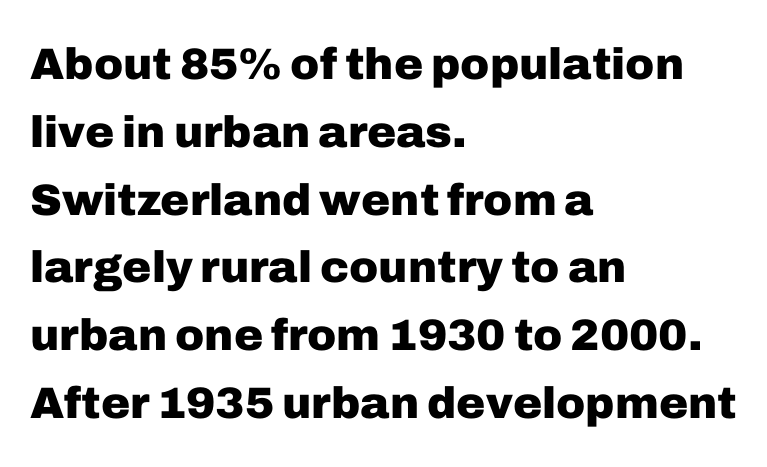
The rendering keeps characters at their native spacing. The passage shown is typeset with a sans-serif family. Stroke thickness is high; the sample reads as a true bold. The space directly below the letters is spotless. The typography opts for an upright posture over an oblique one. Reading down the column, the eye jumps a familiar distance to each next line.
